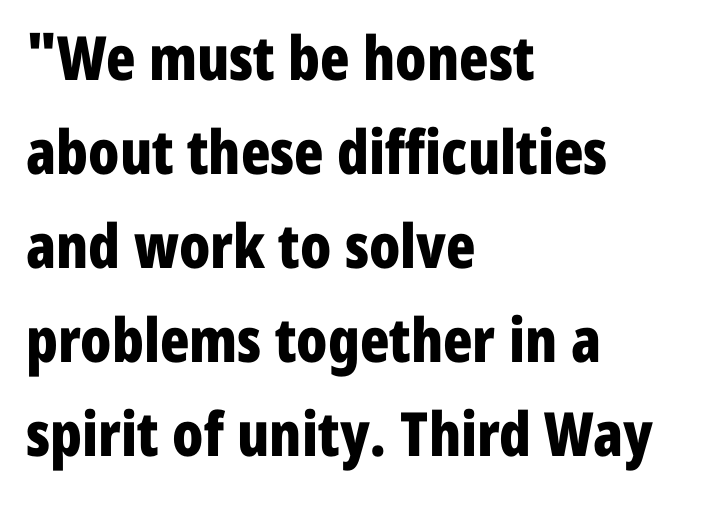
The image shows 61 px bold, condensed sans-serif type, upright; set left-aligned, normal line spacing (1.54x), normal letter spacing, not underlined; low stroke contrast and a medium x-height.
